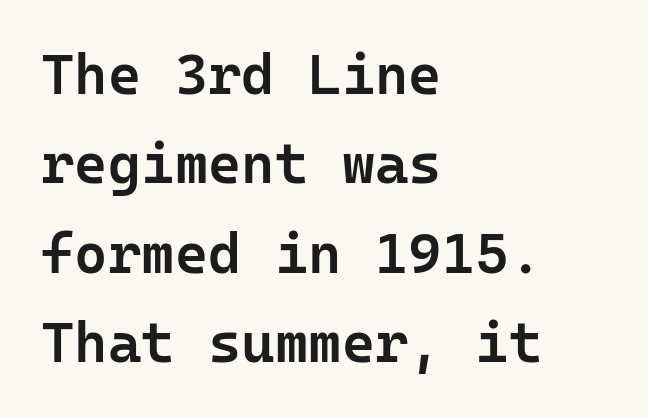
Typographic density is moderately raised because the face is semibold. Standard letterfit; no display-style spreading of the glyphs. In terms of posture, this sample is upright. Leftover space on each line is placed entirely after the last word.
